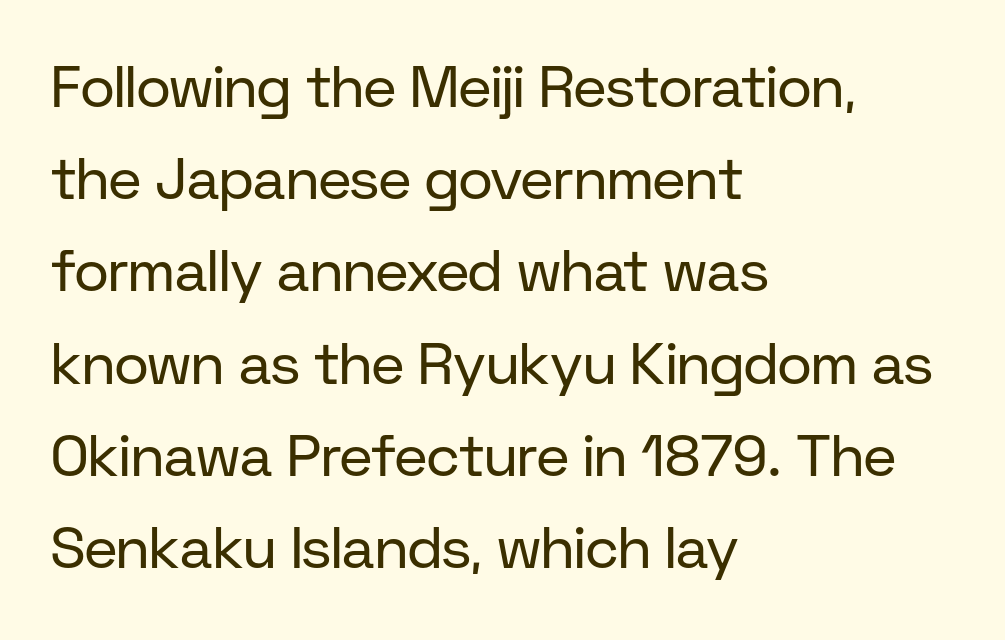
Q: Is the text bold? A: No.
Q: Is the text italic (slanted)? A: No, it is upright.
Q: Is the typeface a serif or a sans-serif typeface? A: Sans-serif.
Q: Is the text underlined? A: No.
Q: How is the paragraph aligned? A: Left-aligned.
Q: Is the spacing between letters normal or unusually wide? A: Normal.
Q: Is the spacing between lines tight, normal or loose? A: Normal.
Q: Width (condensed, normal, or wide)? A: Normal.
Q: Stroke contrast? A: Low.
Q: x-height? A: Medium.
Q: Monospaced? A: No.
